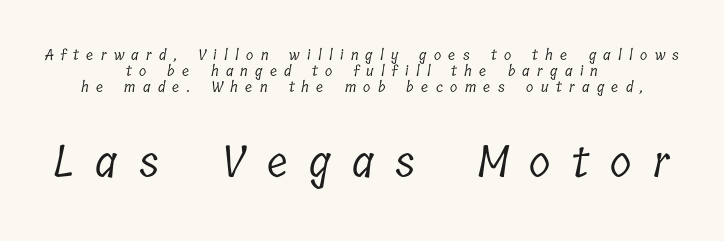
Q: Is the text bold? A: No.
Q: Is the typeface a serif or a sans-serif typeface? A: Serif.
Q: Is the text underlined? A: No.
Q: How is the paragraph aligned? A: Centered.
Q: Is the spacing between letters normal or unusually wide? A: Unusually wide.
Q: Is the spacing between lines tight, normal or loose? A: Tight.
Q: Which block of text is set in a larger size, the first (top) or the second (bottom)? A: The second (bottom) one.
Q: Width (condensed, normal, or wide)? A: Condensed.
Q: Stroke contrast? A: Low.
Q: x-height? A: Medium.
Q: Monospaced? A: No.
